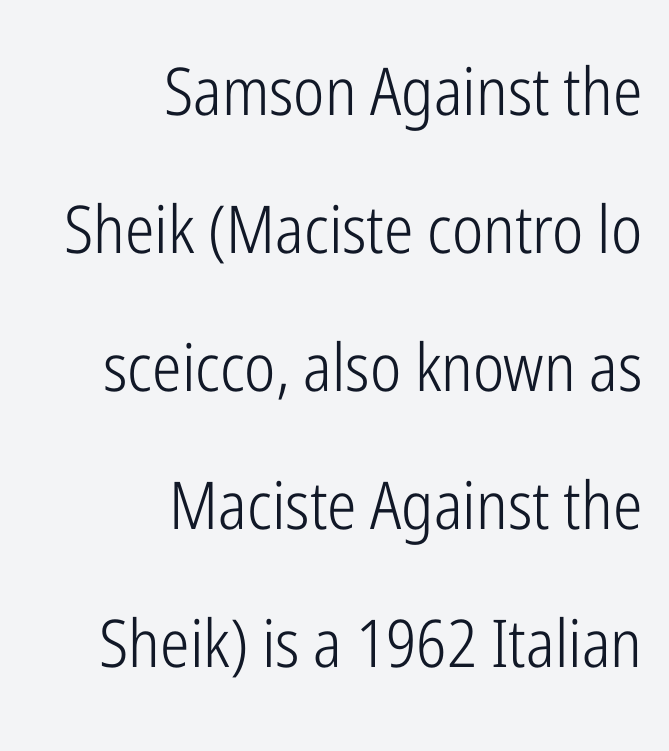
Q: Is the text bold? A: No.
Q: Is the text italic (slanted)? A: No, it is upright.
Q: Is the typeface a serif or a sans-serif typeface? A: Sans-serif.
Q: Is the text underlined? A: No.
Q: How is the paragraph aligned? A: Right-aligned.
Q: Is the spacing between letters normal or unusually wide? A: Normal.
Q: Is the spacing between lines tight, normal or loose? A: Loose.
Q: Width (condensed, normal, or wide)? A: Condensed.
Q: Stroke contrast? A: Low.
Q: x-height? A: Medium.
Q: Monospaced? A: No.
